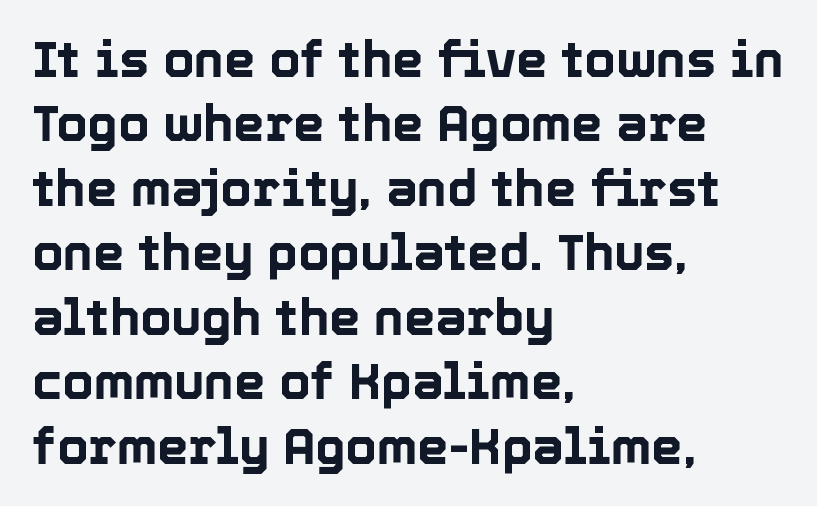
{"italic": "no", "width": "normal", "x_height": "medium", "monospaced": "no", "underline": "no", "align": "left", "line_spacing": "normal", "line_spacing_ratio": 1.29, "letter_spacing": "normal", "letter_spacing_em": 0.0, "glyph_px": 50}
